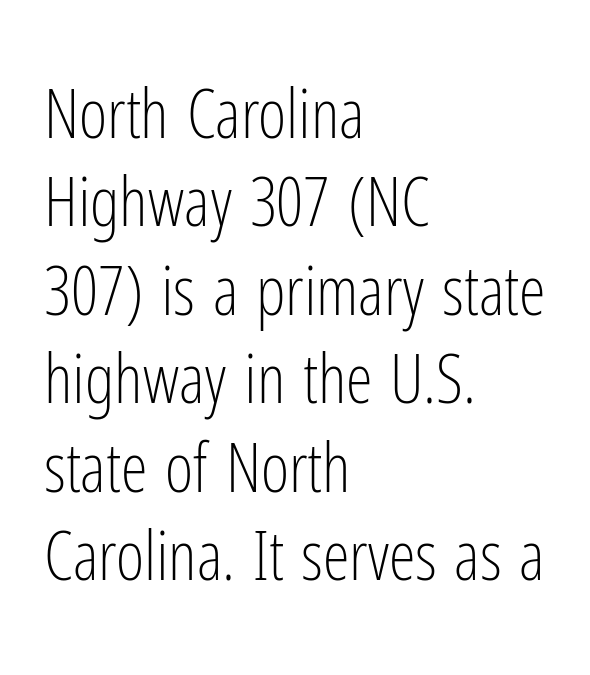
Q: Is the text bold? A: No.
Q: Is the text italic (slanted)? A: No, it is upright.
Q: Is the typeface a serif or a sans-serif typeface? A: Sans-serif.
Q: Is the text underlined? A: No.
Q: How is the paragraph aligned? A: Left-aligned.
Q: Is the spacing between letters normal or unusually wide? A: Normal.
Q: Is the spacing between lines tight, normal or loose? A: Normal.
Q: Width (condensed, normal, or wide)? A: Condensed.
Q: Stroke contrast? A: Low.
Q: x-height? A: Medium.
Q: Monospaced? A: No.
